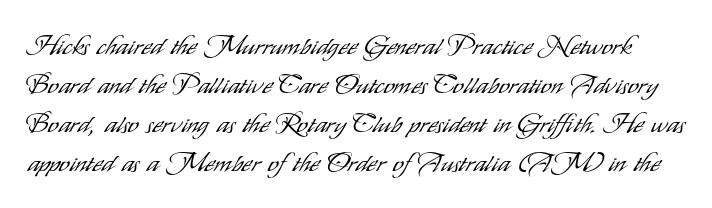
Q: Is the text bold? A: No.
Q: Is the text italic (slanted)? A: Yes.
Q: Is the text underlined? A: No.
Q: Is the spacing between letters normal or unusually wide? A: Normal.
Q: Is the spacing between lines tight, normal or loose? A: Normal.
